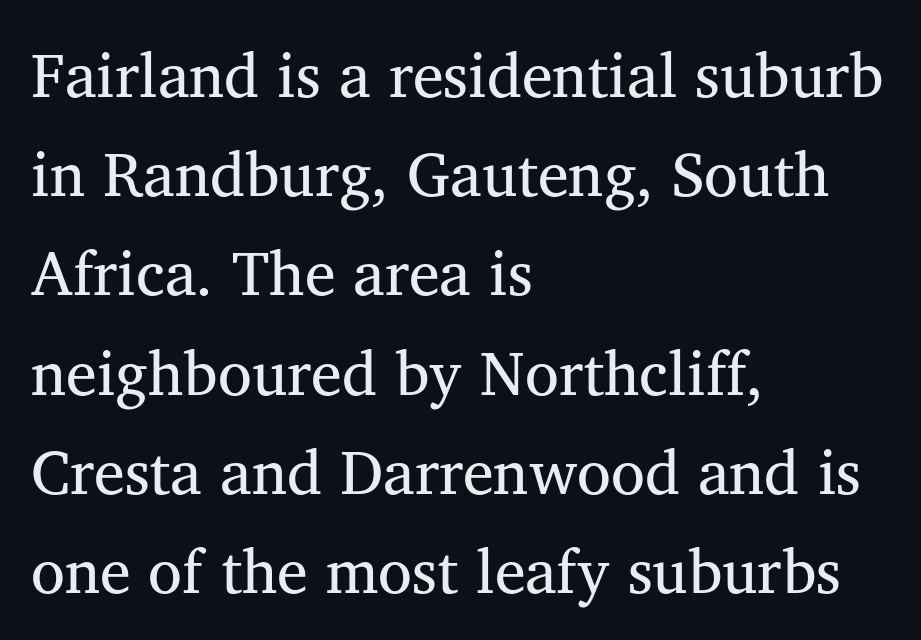
{"serif": "yes", "width": "normal", "stroke_contrast": "medium", "x_height": "medium", "monospaced": "no", "underline": "no", "align": "left", "line_spacing": "normal", "line_spacing_ratio": 1.6, "letter_spacing": "normal", "letter_spacing_em": 0.0, "glyph_px": 62}
